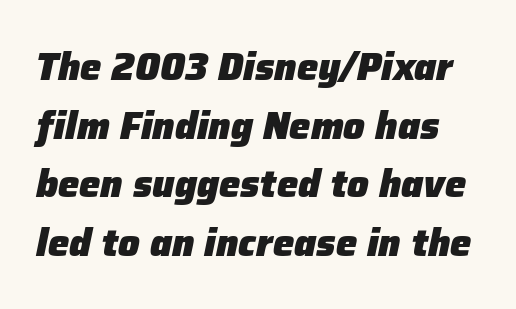
This sample uses an oblique cut, with every glyph tilted off the vertical. Glance below the letters and you will spot only blank space. The face used here is proportionally spaced, like ordinary book or web type. Spacing between characters is what you'd get straight out of the box. Emphasis by weight is at full strength: bold.
